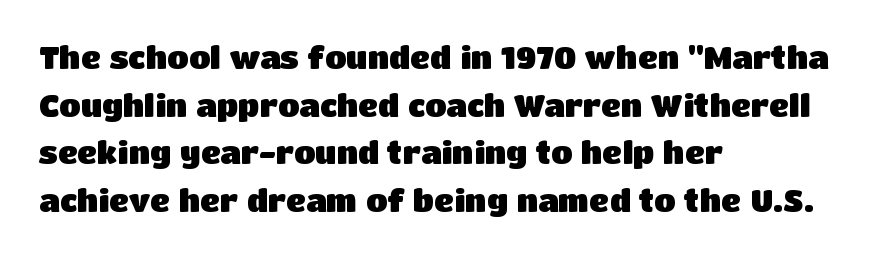
Look at the tracking — it's just the regular setting, nothing added. The words here are not underlined. If you drew a ruler down the left edge, every line would touch it. Font category for this specimen: sans-serif.
